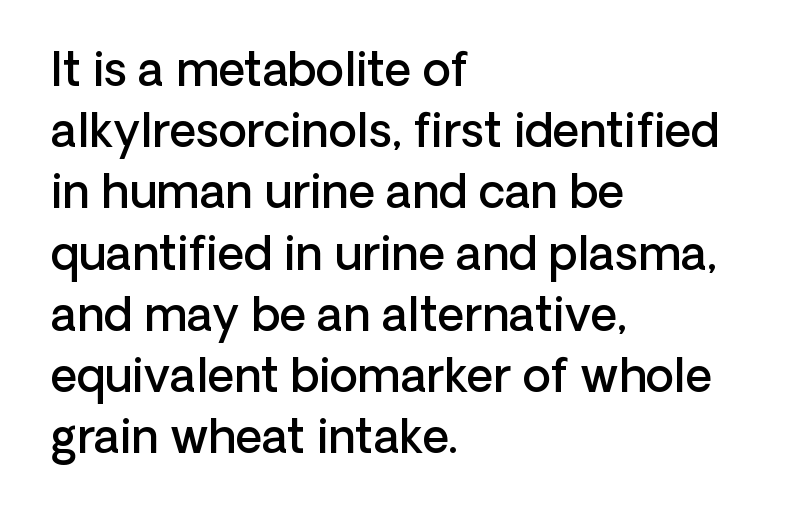
{"serif": "no", "italic": "no", "bold": "semi", "weight": "semibold", "width": "normal", "stroke_contrast": "low", "x_height": "medium", "monospaced": "no", "underline": "no", "align": "left", "line_spacing": "normal", "line_spacing_ratio": 1.33, "letter_spacing": "normal", "letter_spacing_em": 0.0, "glyph_px": 46}
